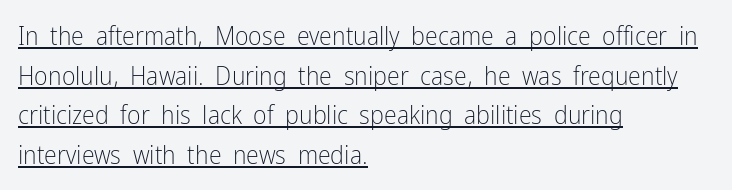
{"italic": "no", "bold": "no", "underline": "yes", "align": "left", "line_spacing": "normal", "line_spacing_ratio": 1.52, "letter_spacing": "normal", "letter_spacing_em": 0.0, "glyph_px": 26}
